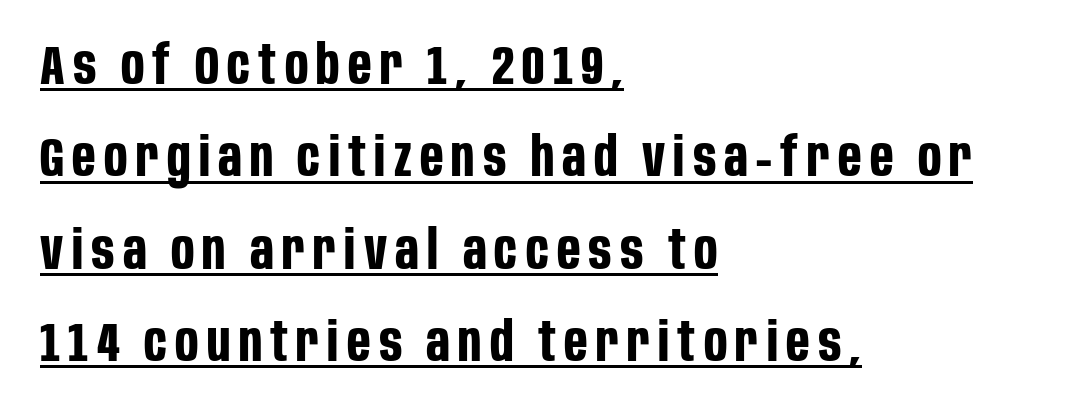
{"serif": "no", "italic": "no", "bold": "yes", "weight": "bold", "width": "condensed", "stroke_contrast": "low", "x_height": "large", "monospaced": "no", "underline": "yes", "align": "left", "line_spacing": "normal", "line_spacing_ratio": 1.68, "glyph_px": 55}
